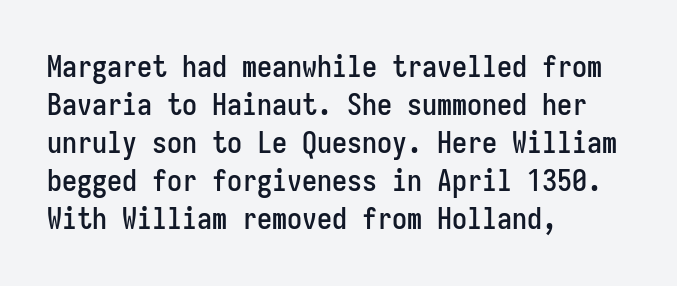
Q: Is the text italic (slanted)? A: No, it is upright.
Q: Is the typeface a serif or a sans-serif typeface? A: Sans-serif.
Q: Is the text underlined? A: No.
Q: How is the paragraph aligned? A: Left-aligned.
Q: Is the spacing between letters normal or unusually wide? A: Normal.
Q: Is the spacing between lines tight, normal or loose? A: Normal.
Q: Width (condensed, normal, or wide)? A: Condensed.
Q: Stroke contrast? A: Low.
Q: x-height? A: Medium.
Q: Monospaced? A: Yes.
